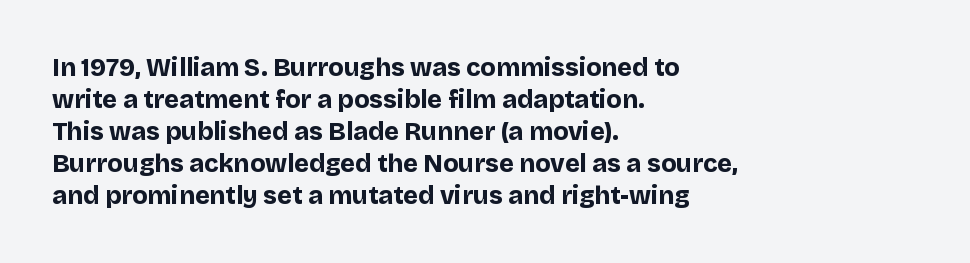
Q: Is the text bold? A: Yes.
Q: Is the text italic (slanted)? A: No, it is upright.
Q: Is the text underlined? A: No.
Q: How is the paragraph aligned? A: Left-aligned.
Q: Is the spacing between letters normal or unusually wide? A: Normal.
Q: Is the spacing between lines tight, normal or loose? A: Normal.
